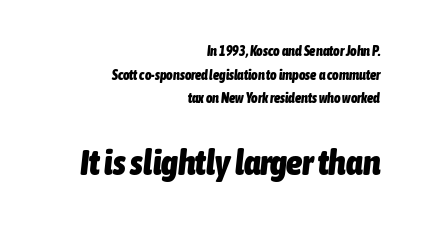
{"italic": "yes", "lean": "right", "slant_degrees": 6, "bold": "yes", "weight": "heavy", "width": "condensed", "stroke_contrast": "low", "x_height": "medium", "monospaced": "no", "underline": "no", "align": "right", "line_spacing": "normal", "line_spacing_ratio": 1.68, "letter_spacing": "normal", "letter_spacing_em": 0.0, "larger_block": "second", "size_ratio": 2.57, "glyph_px": 36}
